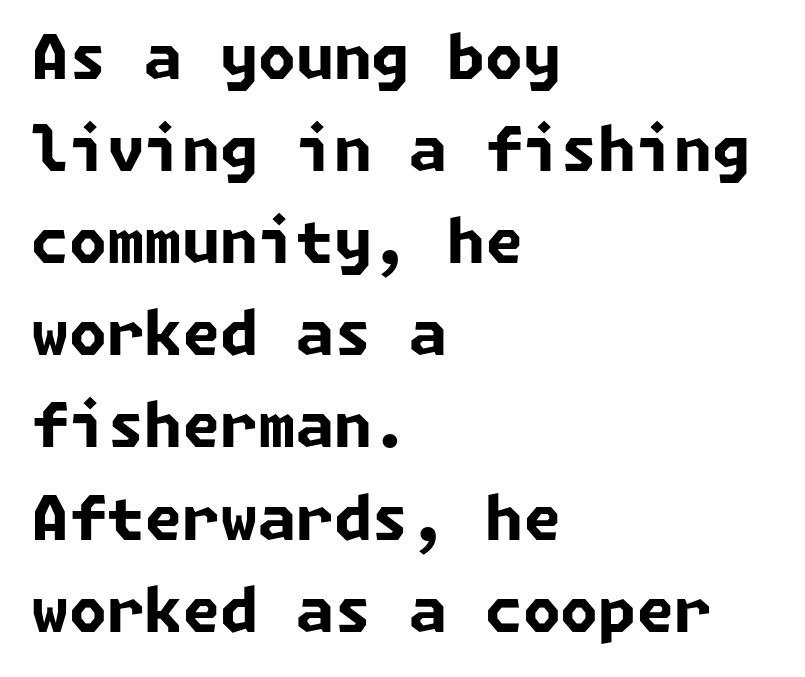
{"serif": "no", "bold": "yes", "weight": "bold", "width": "normal", "stroke_contrast": "low", "x_height": "medium", "underline": "no", "align": "left", "line_spacing": "normal", "line_spacing_ratio": 1.51, "letter_spacing": "normal", "letter_spacing_em": 0.0, "glyph_px": 61}
